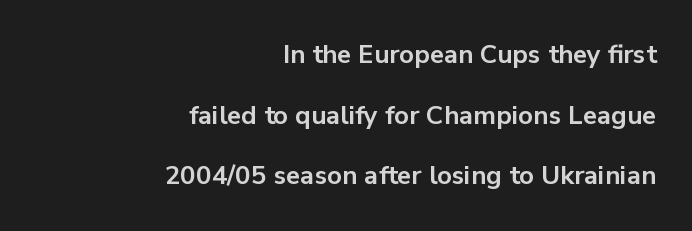
No italicization has been applied; the sample stays upright. Weight: bold. Typeset ragged left — the right edge is the straight one. Successive baselines arrive slowly, with a big drop between each. The specimen omits any rule beneath the text block's lines.
